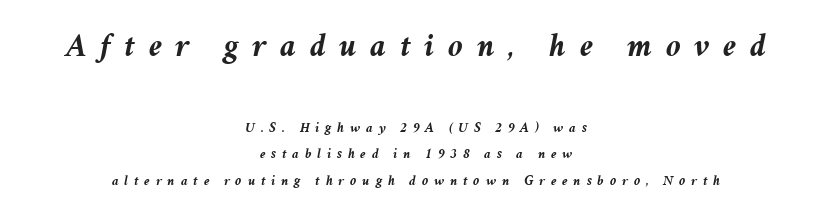
On the weight axis this lands at bold, roughly 700. Character widths vary here, with narrow letters taking less room than wide ones. Loose tracking; the words dissolve into strings of separated letters. Top chunk: large. Bottom chunk: small.
